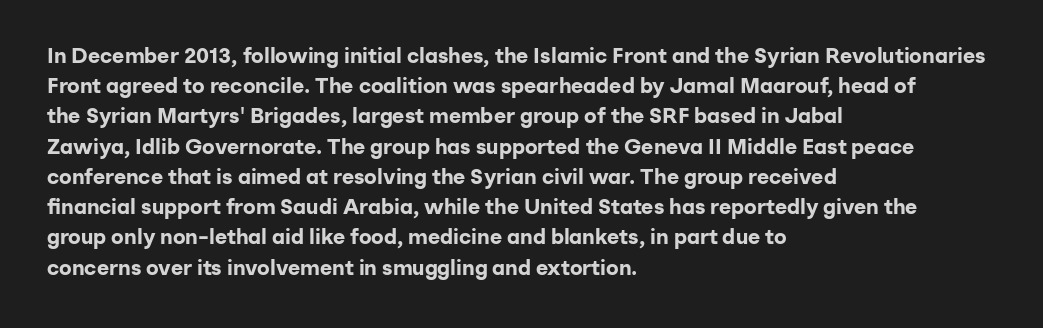
Emphasis by weight is at full strength: bold. Compared with typical body copy, the letter spacing here is the same. The passage shown is not underscored anywhere. Each new line begins a customary step beneath the previous one.
